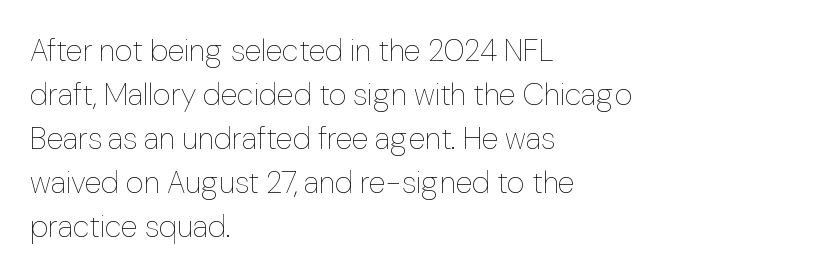
The image shows 31 px thin type, upright; set left-aligned, normal line spacing (1.42x), normal letter spacing, not underlined; low stroke contrast and a medium x-height.
